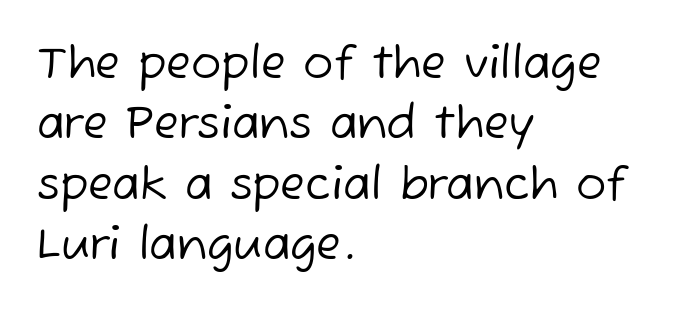
The image shows 45 px regular-weight sans-serif type; set left-aligned, normal line spacing (1.34x), normal letter spacing, not underlined; low stroke contrast and a medium x-height.
